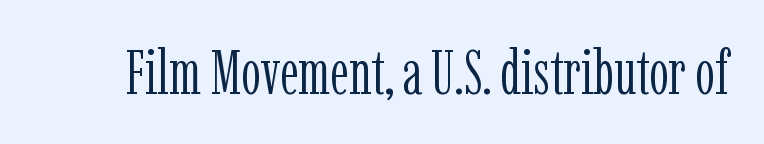
{"serif": "yes", "italic": "no", "bold": "no", "weight": "light", "width": "condensed", "stroke_contrast": "low", "x_height": "medium", "monospaced": "no", "underline": "no", "letter_spacing": "normal", "letter_spacing_em": 0.0, "glyph_px": 63}
